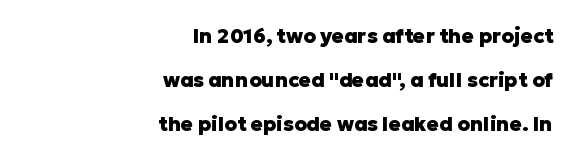
Q: Is the text bold? A: Yes.
Q: Is the text italic (slanted)? A: No, it is upright.
Q: Is the text underlined? A: No.
Q: How is the paragraph aligned? A: Right-aligned.
Q: Is the spacing between letters normal or unusually wide? A: Normal.
Q: Is the spacing between lines tight, normal or loose? A: Loose.
